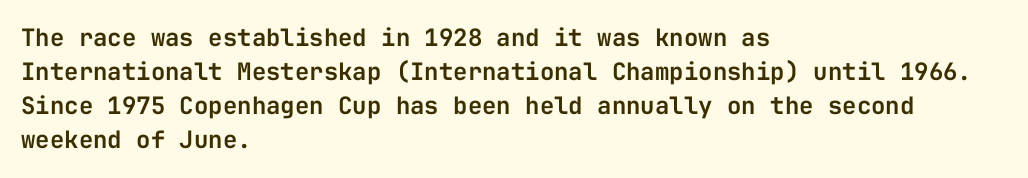
Q: Is the text italic (slanted)? A: No, it is upright.
Q: Is the text underlined? A: No.
Q: How is the paragraph aligned? A: Left-aligned.
Q: Is the spacing between letters normal or unusually wide? A: Normal.
Q: Is the spacing between lines tight, normal or loose? A: Normal.
